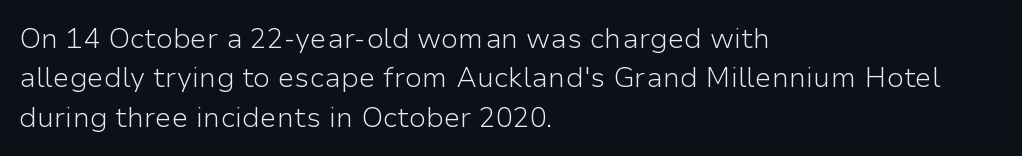
The image shows 28 px light sans-serif type, upright; set left-aligned, normal line spacing (1.41x), normal letter spacing, not underlined; low stroke contrast and a medium x-height.
